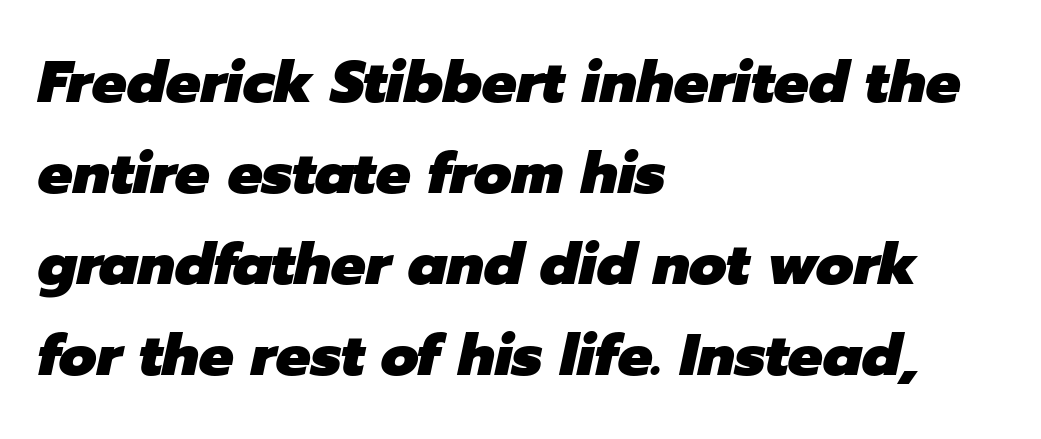
Characters are canted at an angle relative to the baseline's perpendicular. The letters sit at their default tracking, neither squeezed nor spread. This sample has the flowing, uneven cadence of proportional lettering. One glance says typical: line gaps are just what's usual. The paragraph has a hard left edge and a soft right edge.
